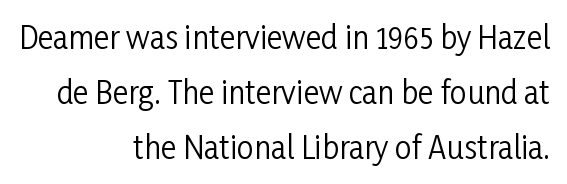
Is this a sans? Yes — the strokes have no serifs. Any mark beneath the type? The region is blank. Look at the tracking — it's just the regular setting, nothing added. A quiet, ordinary-to-light weight characterises the typeface.
